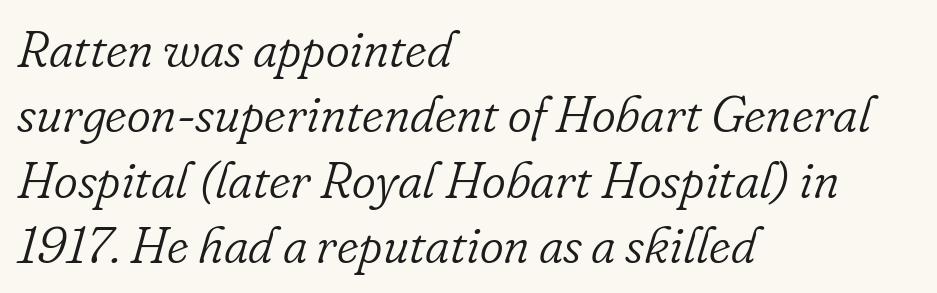
Q: Is the text bold? A: No.
Q: Is the text italic (slanted)? A: Yes, it leans right by about 16 degrees.
Q: Is the typeface a serif or a sans-serif typeface? A: Serif.
Q: Is the text underlined? A: No.
Q: How is the paragraph aligned? A: Left-aligned.
Q: Is the spacing between letters normal or unusually wide? A: Normal.
Q: Is the spacing between lines tight, normal or loose? A: Normal.
Q: Width (condensed, normal, or wide)? A: Normal.
Q: Stroke contrast? A: Low.
Q: x-height? A: Small.
Q: Monospaced? A: No.
